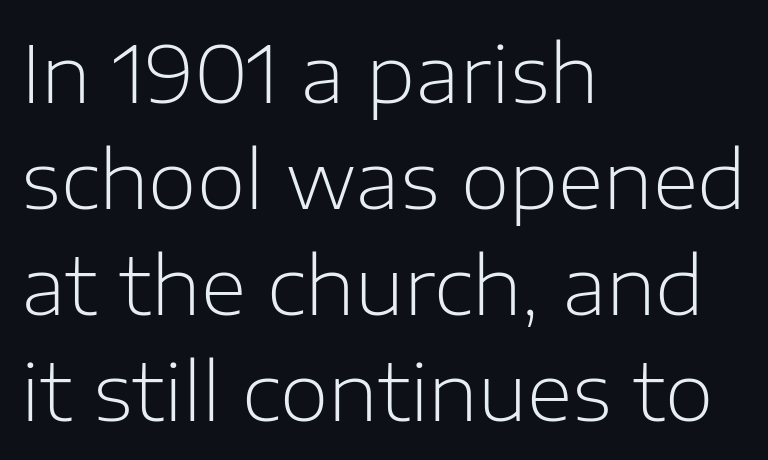
Q: Is the text bold? A: No.
Q: Is the text italic (slanted)? A: No, it is upright.
Q: Is the typeface a serif or a sans-serif typeface? A: Sans-serif.
Q: Is the text underlined? A: No.
Q: How is the paragraph aligned? A: Left-aligned.
Q: Is the spacing between letters normal or unusually wide? A: Normal.
Q: Is the spacing between lines tight, normal or loose? A: Normal.
Q: Width (condensed, normal, or wide)? A: Normal.
Q: Stroke contrast? A: Low.
Q: x-height? A: Medium.
Q: Monospaced? A: No.
